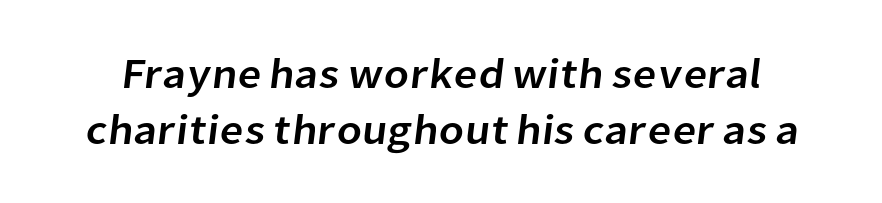
The image shows 42 px sans-serif type; set normal line spacing (1.34x), normal letter spacing, not underlined; low stroke contrast and a medium x-height.
